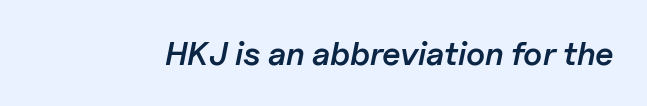
Q: Is the text bold? A: Semi-bold.
Q: Is the text italic (slanted)? A: Yes, it leans right by about 11 degrees.
Q: Is the text underlined? A: No.
Q: Is the spacing between letters normal or unusually wide? A: Normal.
Q: Width (condensed, normal, or wide)? A: Normal.
Q: Stroke contrast? A: Low.
Q: x-height? A: Medium.
Q: Monospaced? A: No.
